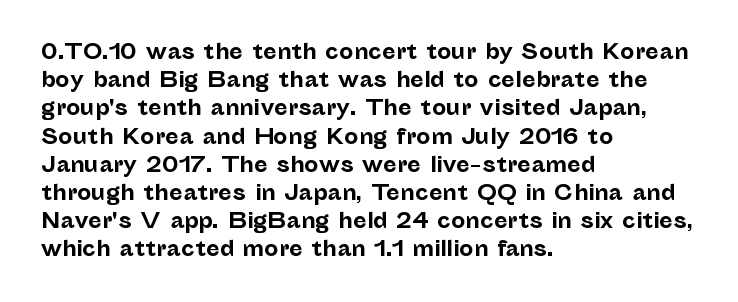
Q: Is the text bold? A: Yes.
Q: Is the text italic (slanted)? A: No, it is upright.
Q: Is the text underlined? A: No.
Q: How is the paragraph aligned? A: Left-aligned.
Q: Is the spacing between letters normal or unusually wide? A: Normal.
Q: Is the spacing between lines tight, normal or loose? A: Normal.
